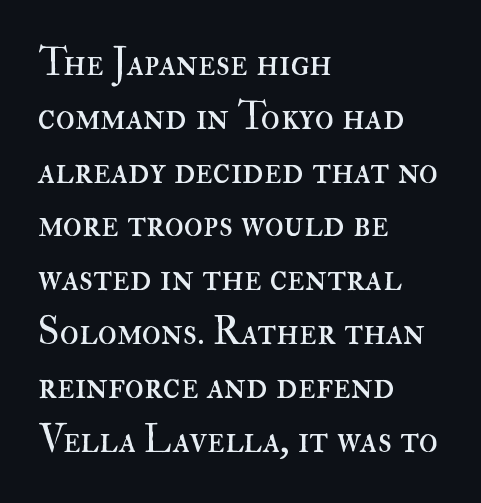
The image shows 39 px regular-weight type, upright; set left-aligned, normal line spacing (1.38x), normal letter spacing, not underlined; high stroke contrast and a small x-height.
